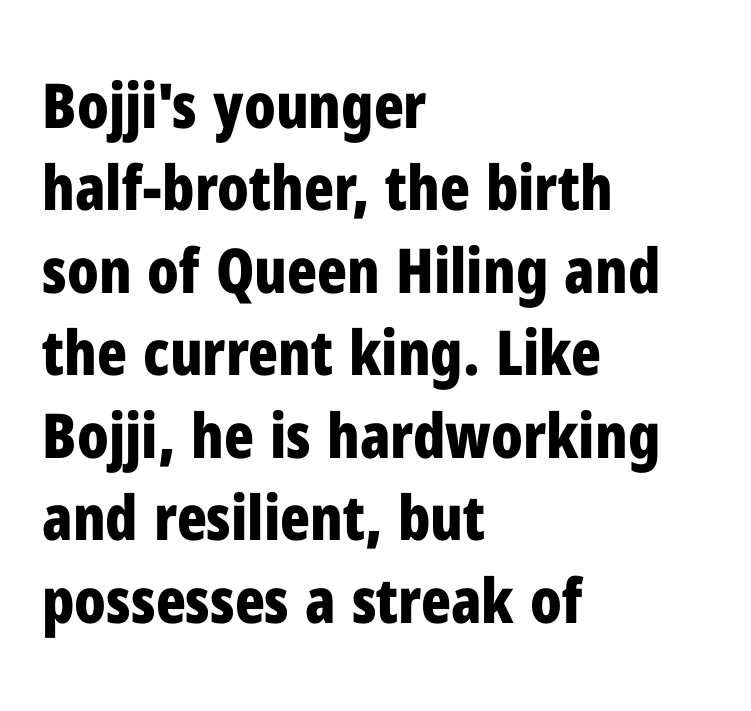
The image shows 62 px bold, condensed sans-serif type, upright; set left-aligned, normal line spacing (1.33x), normal letter spacing, not underlined; low stroke contrast and a medium x-height.
